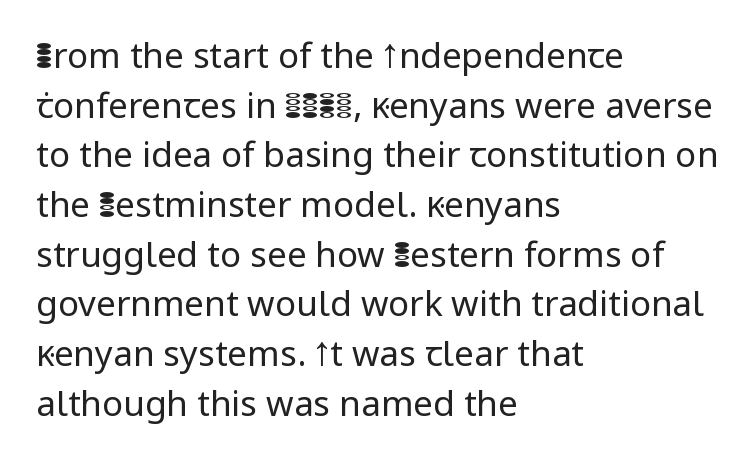
This sample uses an upright cut, with every glyph sitting square on the baseline. No letter is thick-stroked: the sample isn't bold. In terms of letterform style, serifs are entirely absent. Successive baselines arrive at the customary interval. Has an underline been added? It has not. These lines stack with their left ends in a neat column.
